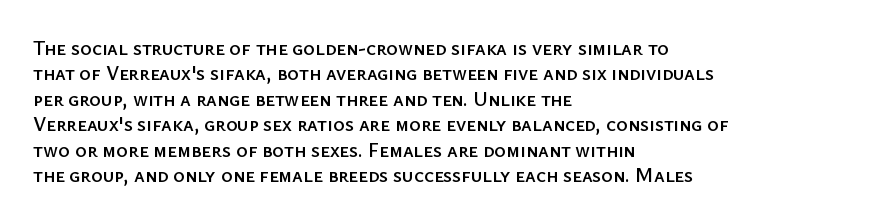
Layout note: lines flush left. The zone under the glyphs is completely vacant. The gaps between neighbouring characters are ordinary and unremarkable. Ascenders rise straight up at ninety degrees. Leading matches the norm, producing a regular column.
